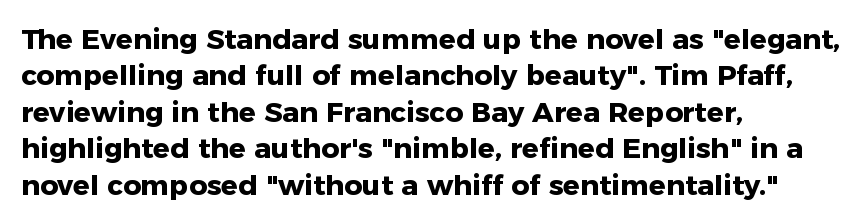
Q: Is the text bold? A: Yes.
Q: Is the text italic (slanted)? A: No, it is upright.
Q: Is the typeface a serif or a sans-serif typeface? A: Sans-serif.
Q: Is the text underlined? A: No.
Q: How is the paragraph aligned? A: Left-aligned.
Q: Is the spacing between letters normal or unusually wide? A: Normal.
Q: Is the spacing between lines tight, normal or loose? A: Normal.
Q: Width (condensed, normal, or wide)? A: Normal.
Q: Stroke contrast? A: Low.
Q: x-height? A: Medium.
Q: Monospaced? A: No.
